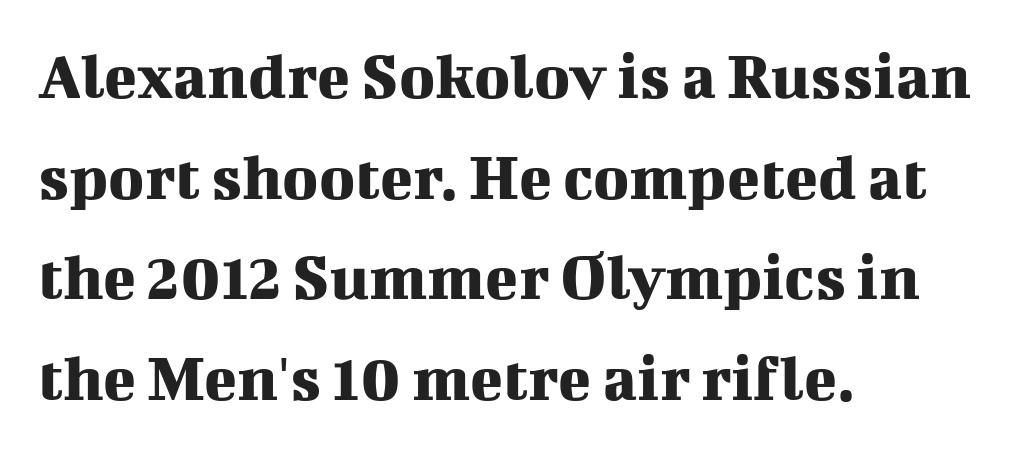
Q: Is the text italic (slanted)? A: No, it is upright.
Q: Is the typeface a serif or a sans-serif typeface? A: Serif.
Q: Is the text underlined? A: No.
Q: How is the paragraph aligned? A: Left-aligned.
Q: Is the spacing between letters normal or unusually wide? A: Normal.
Q: Is the spacing between lines tight, normal or loose? A: Normal.
Q: Width (condensed, normal, or wide)? A: Normal.
Q: Stroke contrast? A: Medium.
Q: x-height? A: Medium.
Q: Monospaced? A: No.
